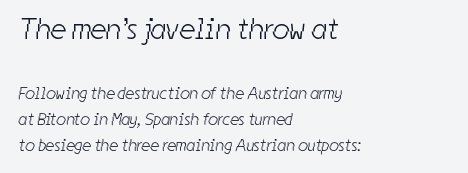
The image shows 30 px light, condensed sans-serif type; set left-aligned, normal line spacing (1.51x), normal letter spacing, not underlined; the first (top) block is 1.76x larger; low stroke contrast and a medium x-height.
